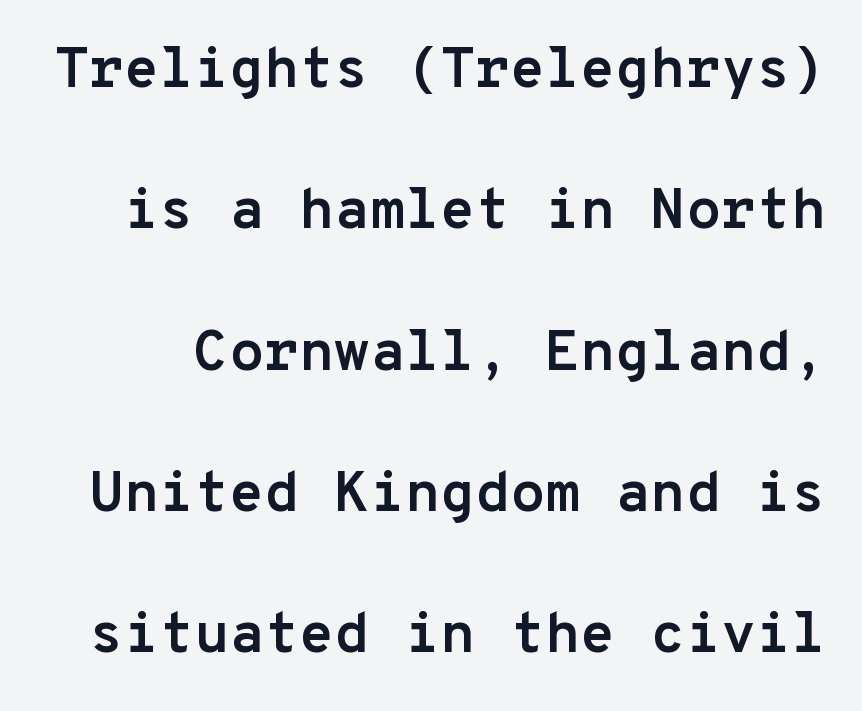
{"serif": "no", "italic": "no", "bold": "yes", "weight": "semibold", "width": "normal", "stroke_contrast": "low", "x_height": "medium", "monospaced": "yes", "underline": "no", "line_spacing": "loose", "line_spacing_ratio": 2.48, "letter_spacing": "normal", "letter_spacing_em": 0.0, "glyph_px": 57}
